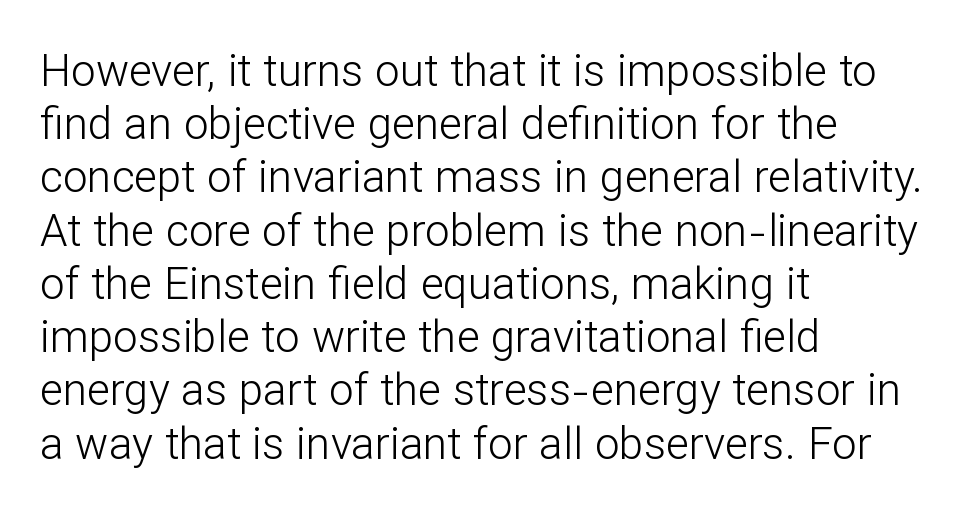
The image shows 44 px light sans-serif type, upright; set left-aligned, line spacing 1.21x, normal letter spacing, not underlined; low stroke contrast and a medium x-height.
